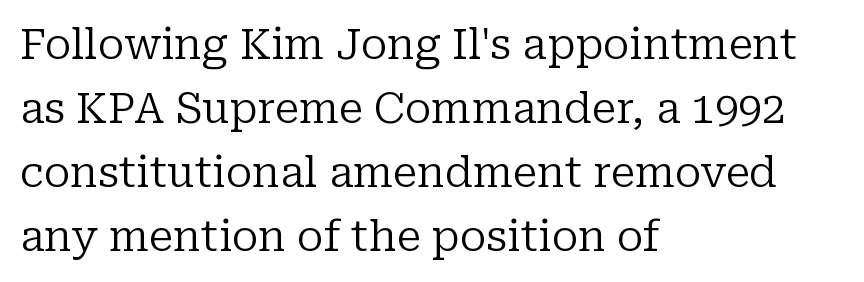
The face used here is rendered with its standard letterfit. This rendering employs a face with finishing strokes, i.e., a serif. When letters stand straight like this, we call the style roman or upright. The space directly below the letters is spotless. Where is the straight margin? On the left. Evenly set lines give the paragraph a standard silhouette.
